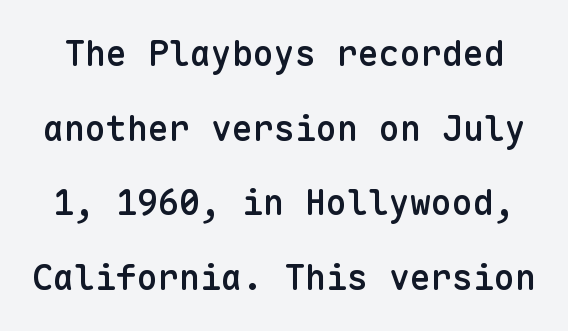
Q: Is the text bold? A: Semi-bold.
Q: Is the text italic (slanted)? A: No, it is upright.
Q: Is the typeface a serif or a sans-serif typeface? A: Sans-serif.
Q: Is the text underlined? A: No.
Q: Is the spacing between letters normal or unusually wide? A: Normal.
Q: Is the spacing between lines tight, normal or loose? A: Loose.
Q: Width (condensed, normal, or wide)? A: Normal.
Q: Stroke contrast? A: Low.
Q: x-height? A: Medium.
Q: Monospaced? A: Yes.
